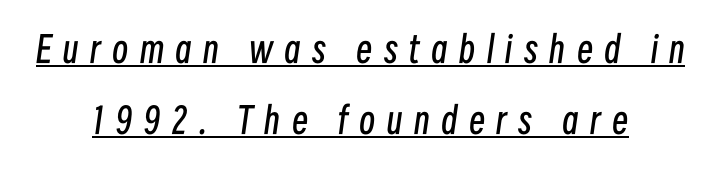
Does extra space separate the letters? Yes, quite a lot of it. The paragraph has two soft edges and a firm central axis. Whoever set this chose breathing room over compactness in the vertical rhythm. Varying glyph widths throughout — classic text-font behaviour. The characters are drawn with everyday or finer stroke widths.
